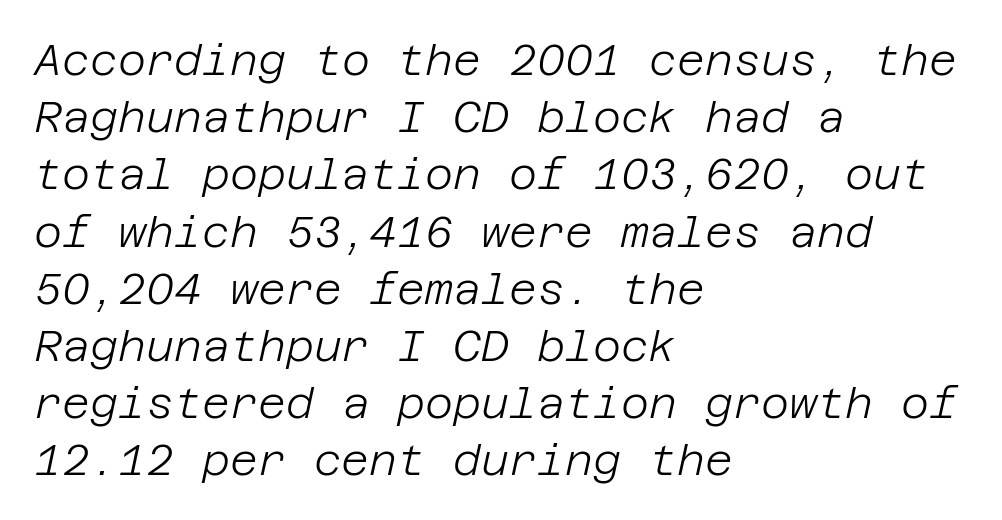
In terms of posture, this sample is oblique. Notice how descenders clear the ascenders below comfortably — that's standard leading. Has an underline been added? It has not. The typesetter chose a ragged-right arrangement here. The letters sit at their default tracking, neither squeezed nor spread. Vertical stems look standard width or narrower in stroke.
